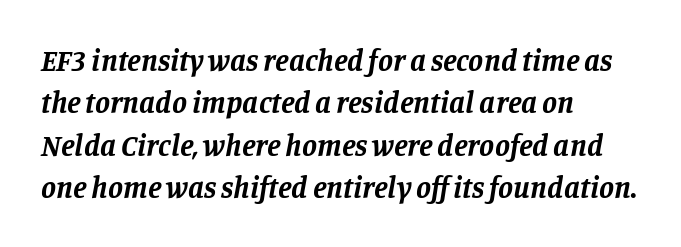
{"serif": "yes", "italic": "yes", "lean": "right", "slant_degrees": 11, "bold": "yes", "weight": "bold", "width": "normal", "stroke_contrast": "low", "x_height": "large", "monospaced": "no", "underline": "no", "align": "left", "line_spacing": "normal", "line_spacing_ratio": 1.41, "letter_spacing": "normal", "letter_spacing_em": 0.0, "glyph_px": 30}
